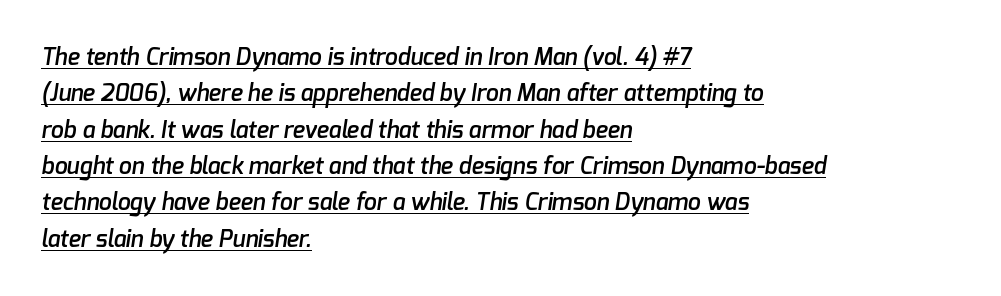
Emphasis is given by a line drawn under the lettering. Stems and bowls a touch heavier than normal — semibold. Rows of type keep a routine distance in the vertical direction. A typesetter would call this zero additional tracking. Where is the straight margin? On the left.
